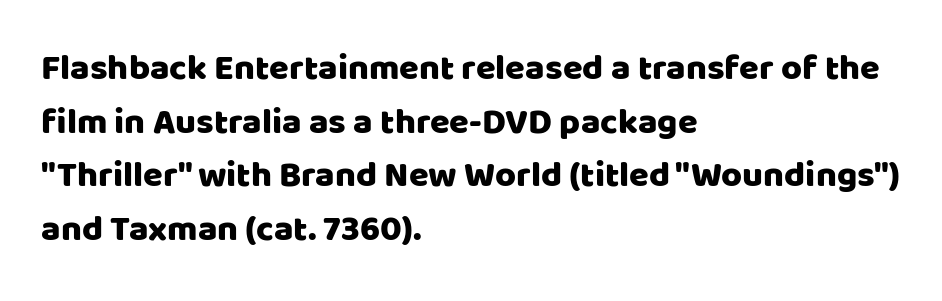
{"serif": "no", "italic": "no", "width": "normal", "stroke_contrast": "low", "x_height": "large", "monospaced": "no", "underline": "no", "align": "left", "line_spacing": "normal", "line_spacing_ratio": 1.49, "letter_spacing": "normal", "letter_spacing_em": 0.0, "glyph_px": 36}
